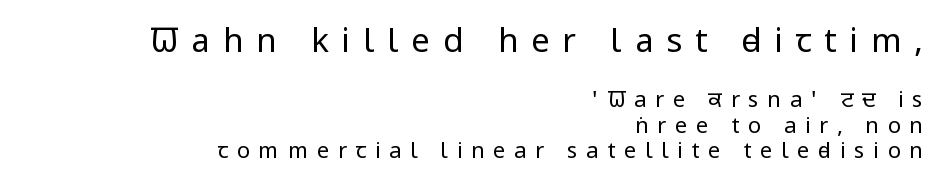
Q: Is the text bold? A: No.
Q: Is the text italic (slanted)? A: No, it is upright.
Q: Is the typeface a serif or a sans-serif typeface? A: Sans-serif.
Q: Is the text underlined? A: No.
Q: How is the paragraph aligned? A: Right-aligned.
Q: Is the spacing between letters normal or unusually wide? A: Unusually wide.
Q: Which block of text is set in a larger size, the first (top) or the second (bottom)? A: The first (top) one.
Q: Width (condensed, normal, or wide)? A: Condensed.
Q: Stroke contrast? A: Low.
Q: x-height? A: Large.
Q: Monospaced? A: No.
